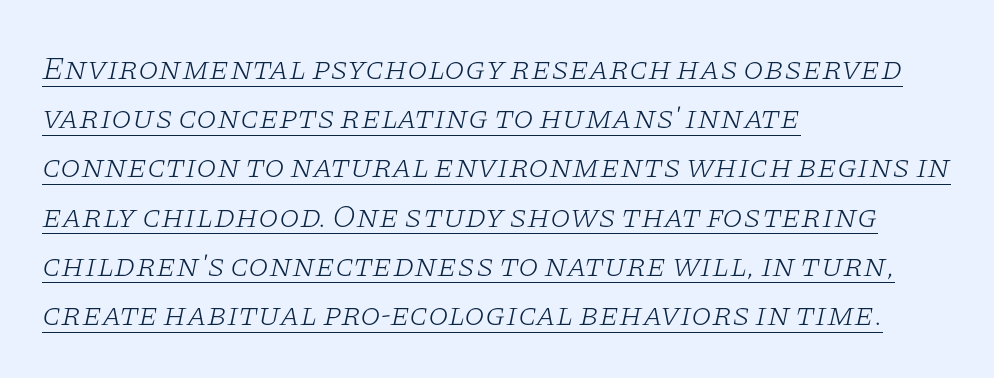
Weight: regular or lighter. A typesetter would call this proportional, since set widths differ per character. The typesetter has applied underlining to the passage shown. Slant detected: the letters are inclined. In terms of letterspacing, this is plain default setting. I'd call this a serif setting — the letters wear small feet.
